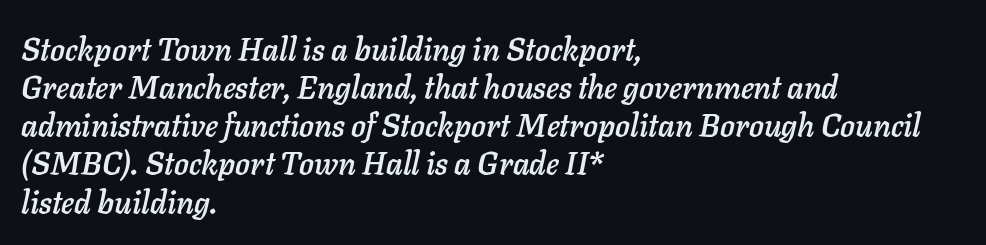
The image shows 31 px text type, italic (leaning right); set left-aligned, line spacing 1.23x, normal letter spacing, not underlined; low stroke contrast and a medium x-height.
